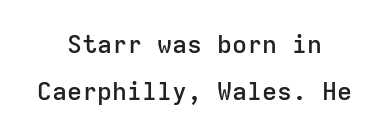
The rendering keeps characters at their native spacing. The typography opts for an upright posture over an oblique one. Lines of text with bare space underneath. A student would call this center alignment; a typographer would say set centered. The strokes are fattened partway — semibold, not bold.
